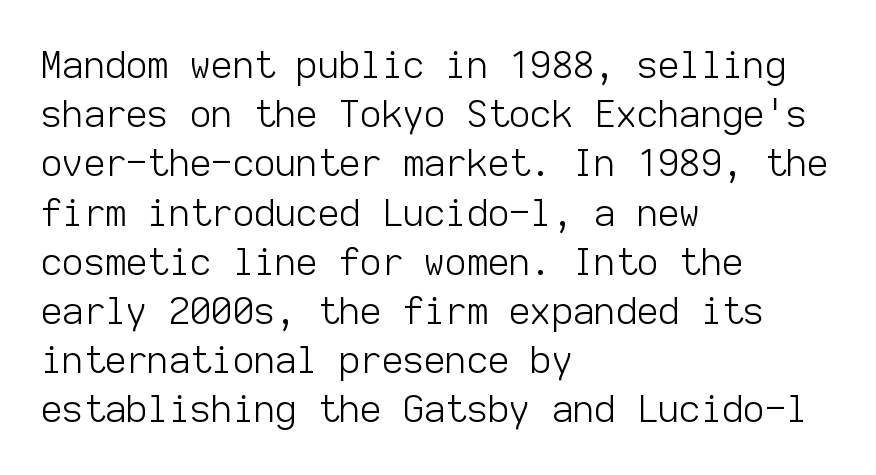
Plain, unruled lines of type. Nothing heavy about these letters — not bold at all. Monospaced: the letters line up in strict vertical columns. These lines are composed in type without serifs. Standard letterfit; no display-style spreading of the glyphs. The typesetter chose a ragged-right arrangement here.
